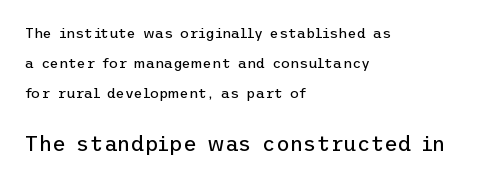
Teacher's note: observe the even left margin — that is flush-left alignment. Does the lettering tilt? It doesn't — this is upright. Does the leading feel generous? Absolutely, it's lavish. Type without underlining. No chunkiness to these letters — they're not bold. These lines keep a tight, regular rhythm from letter to letter.
